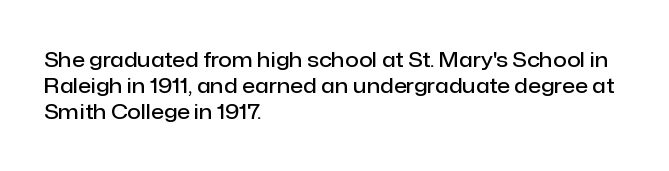
The image shows 21 px text type, upright; set left-aligned, normal line spacing (1.25x), normal letter spacing, not underlined.
